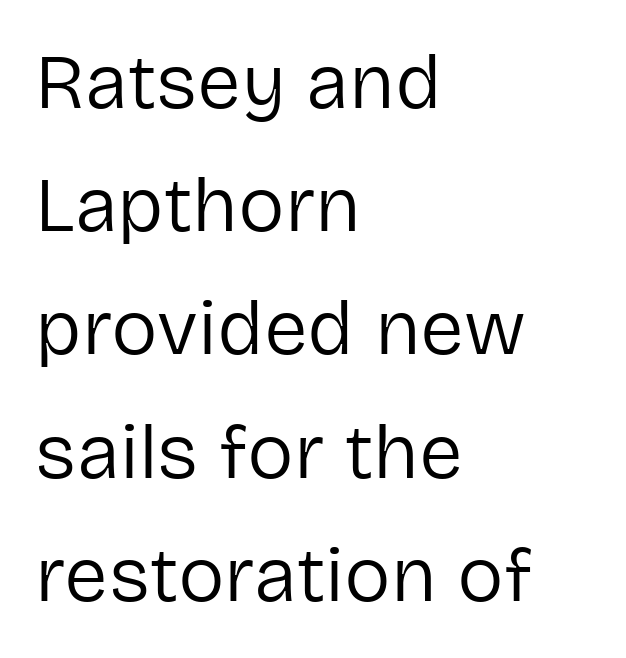
This rendering leaves character spacing at its baseline value. This is sans-serif lettering, the kind often seen on screens and signage. Regular leading. The specimen reads as upright at a glance. Left-aligned paragraph, ragged on the right.
